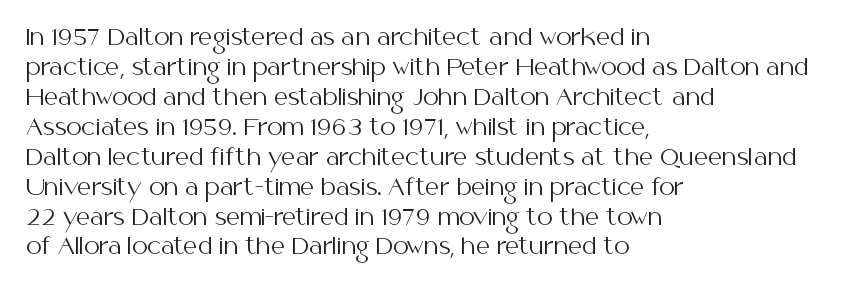
Reading down the column, the eye jumps a familiar distance to each next line. Left-aligned paragraph, ragged on the right. Check under the words: just untouched page. Nope, not italic — everything's standing straight.
